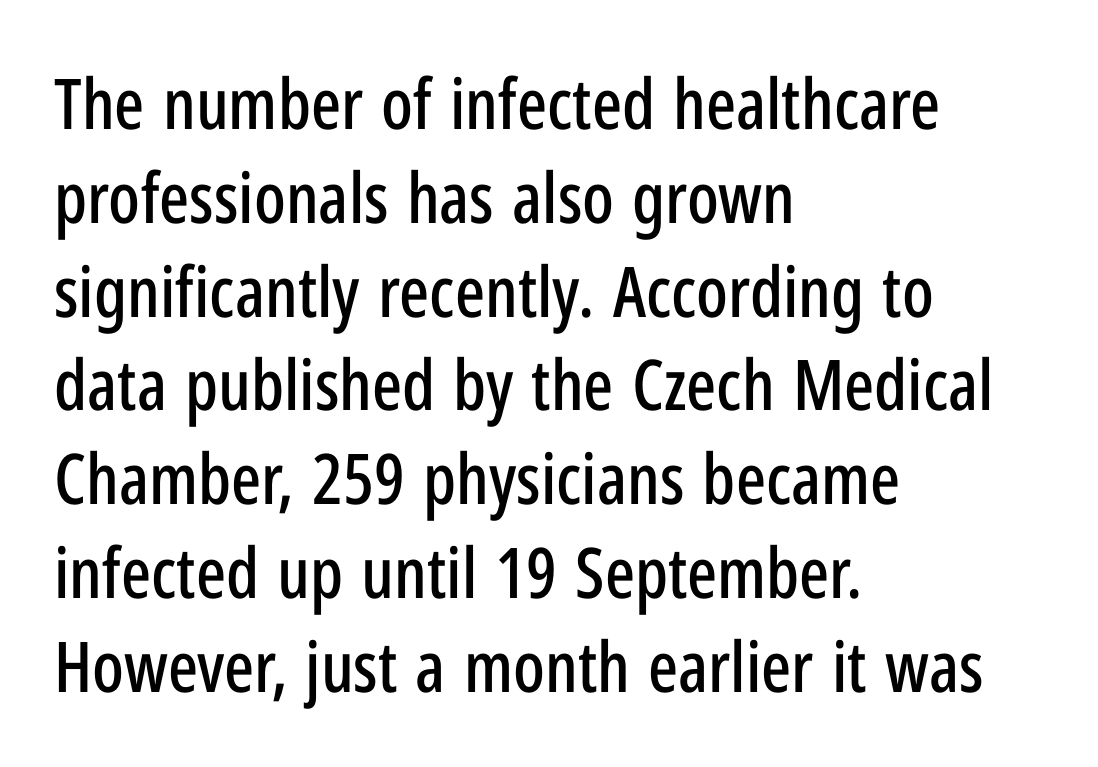
{"serif": "no", "italic": "no", "width": "condensed", "stroke_contrast": "low", "x_height": "medium", "monospaced": "no", "underline": "no", "align": "left", "line_spacing": "normal", "line_spacing_ratio": 1.34, "letter_spacing": "normal", "letter_spacing_em": 0.0, "glyph_px": 70}
